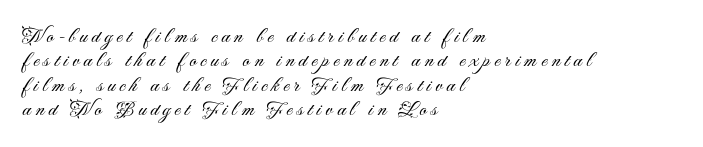
Q: Is the text bold? A: No.
Q: Is the text italic (slanted)? A: Yes.
Q: Is the text underlined? A: No.
Q: How is the paragraph aligned? A: Left-aligned.
Q: Is the spacing between letters normal or unusually wide? A: Unusually wide.
Q: Is the spacing between lines tight, normal or loose? A: Tight.
